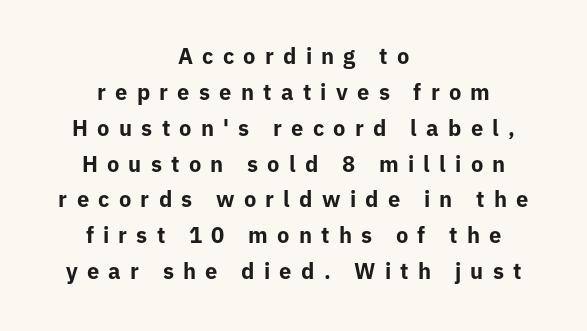
{"italic": "no", "bold": "yes", "underline": "no", "align": "center", "line_spacing": "normal", "line_spacing_ratio": 1.63, "letter_spacing": "wide", "letter_spacing_em": 0.42, "glyph_px": 22}
